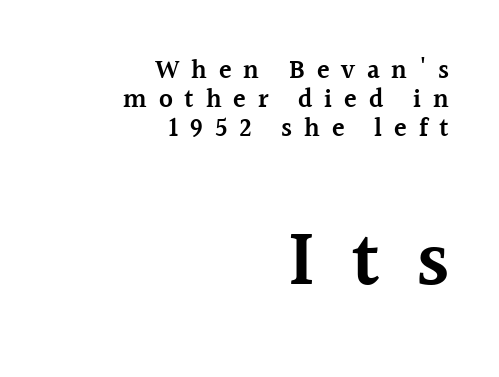
{"serif": "yes", "italic": "no", "bold": "semi", "weight": "semibold", "width": "normal", "x_height": "medium", "monospaced": "no", "underline": "no", "align": "right", "line_spacing": "tight", "line_spacing_ratio": 1.12, "letter_spacing": "wide", "letter_spacing_em": 0.45, "larger_block": "second", "size_ratio": 3.04, "glyph_px": 79}
